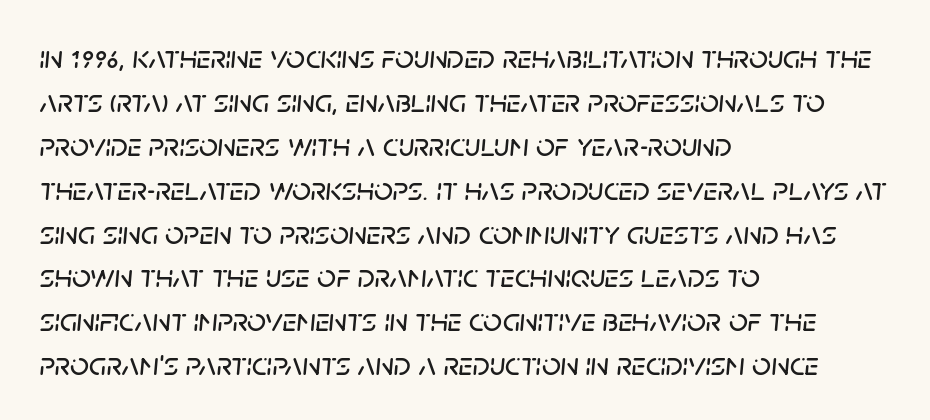
{"italic": "yes", "lean": "right", "slant_degrees": 5, "width": "normal", "stroke_contrast": "low", "x_height": "large", "monospaced": "no", "underline": "no", "align": "left", "line_spacing": "normal", "line_spacing_ratio": 1.33, "letter_spacing": "normal", "letter_spacing_em": 0.0, "glyph_px": 33}
